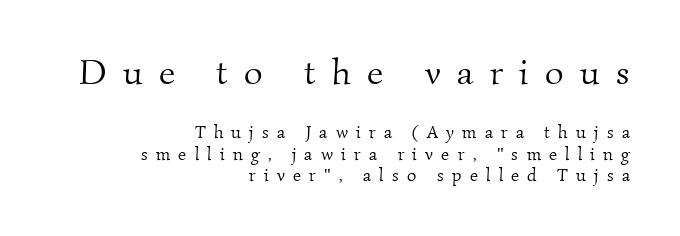
The image shows 36 px light serif type; set right-aligned, line spacing 1.18x, unusually wide letter spacing (+0.46 em), not underlined; the first (top) block is 2.0x larger; medium stroke contrast and a small x-height.
